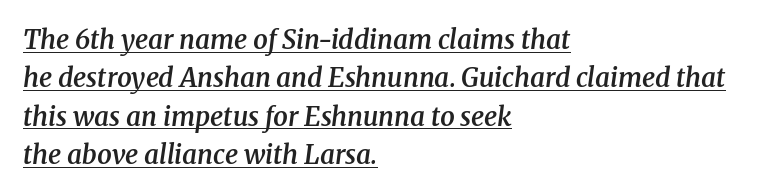
The image shows 26 px text type, italic (leaning right); set left-aligned, normal line spacing (1.48x), normal letter spacing, underlined.
